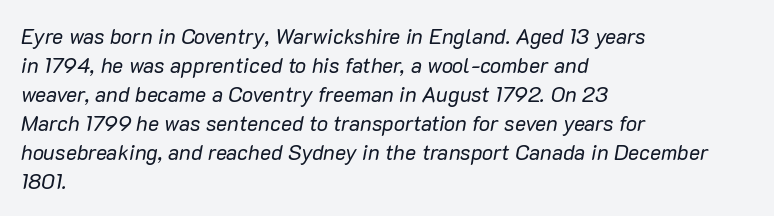
{"italic": "yes", "lean": "right", "slant_degrees": 10, "bold": "no", "underline": "no", "align": "left", "line_spacing": "normal", "line_spacing_ratio": 1.38, "letter_spacing": "normal", "letter_spacing_em": 0.0, "glyph_px": 21}
